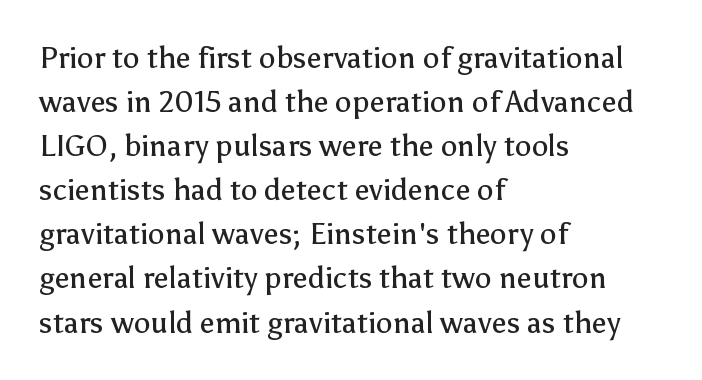
The cut favours lightness, reaching ordinary text weight at its darkest. These lines are rendered in a variable-pitch font. Short note: letters normally spaced. The area under the type is left untouched. The font family rendered here belongs to the sans-serif group.
